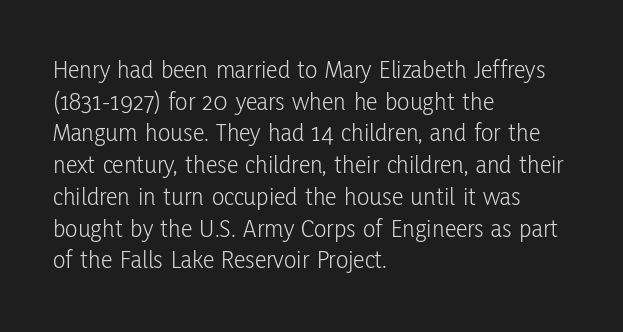
Nope, not italic — everything's standing straight. The font is comparable to plain body text, perhaps lighter. Inter-character spacing is left at the font's built-in metrics. The zone under the glyphs is completely vacant. These lines are set flush left with a ragged right edge.
